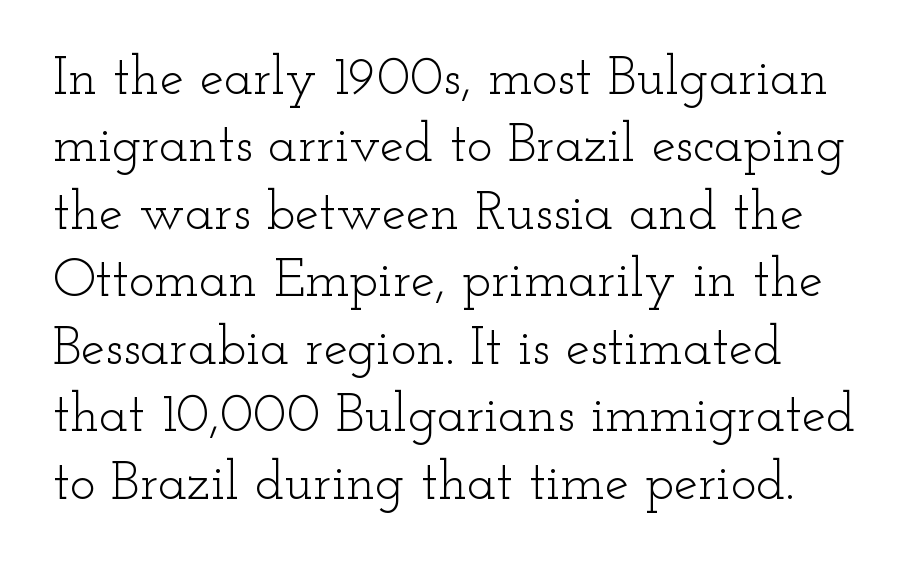
Q: Is the text bold? A: No.
Q: Is the text italic (slanted)? A: No, it is upright.
Q: Is the typeface a serif or a sans-serif typeface? A: Serif.
Q: Is the text underlined? A: No.
Q: How is the paragraph aligned? A: Left-aligned.
Q: Is the spacing between letters normal or unusually wide? A: Normal.
Q: Is the spacing between lines tight, normal or loose? A: Normal.
Q: Width (condensed, normal, or wide)? A: Wide.
Q: Stroke contrast? A: Low.
Q: x-height? A: Small.
Q: Monospaced? A: No.
